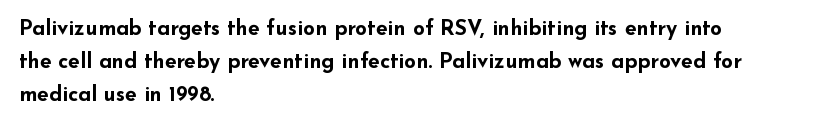
Q: Is the text bold? A: Yes.
Q: Is the text italic (slanted)? A: No, it is upright.
Q: Is the text underlined? A: No.
Q: How is the paragraph aligned? A: Left-aligned.
Q: Is the spacing between letters normal or unusually wide? A: Normal.
Q: Is the spacing between lines tight, normal or loose? A: Normal.
